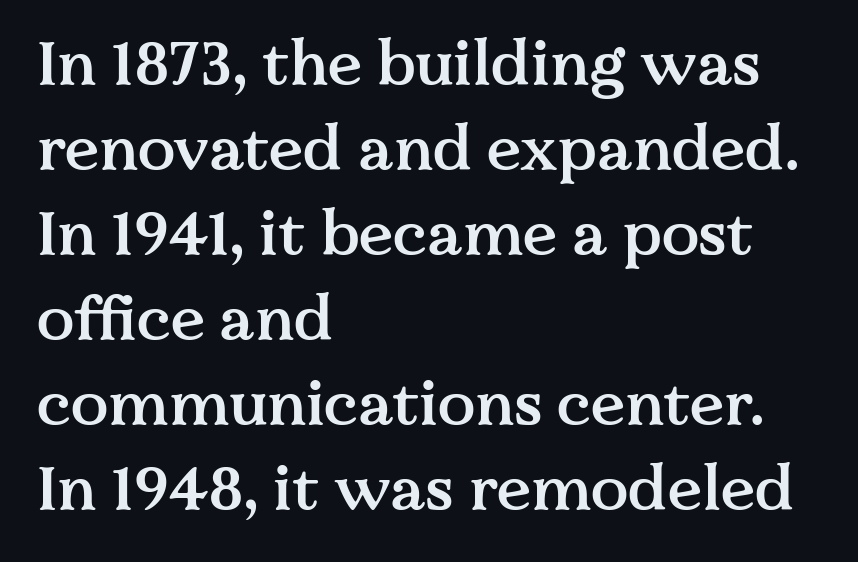
{"serif": "yes", "italic": "no", "bold": "semi", "weight": "semibold", "width": "normal", "stroke_contrast": "medium", "x_height": "medium", "monospaced": "no", "underline": "no", "align": "left", "line_spacing": "normal", "line_spacing_ratio": 1.37, "letter_spacing": "normal", "letter_spacing_em": 0.0, "glyph_px": 62}
